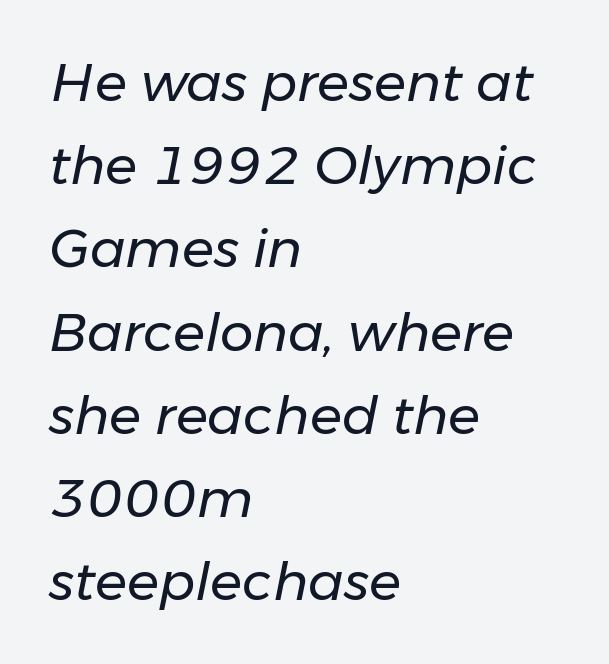
The strip under each line holds only bare page. Spacing verdict: proportional, widths tailored to each character. Successive baselines arrive at the customary interval. Compared with a centered layout, this one pins lines to the left instead. This sample uses an oblique cut, with every glyph tilted off the vertical.
